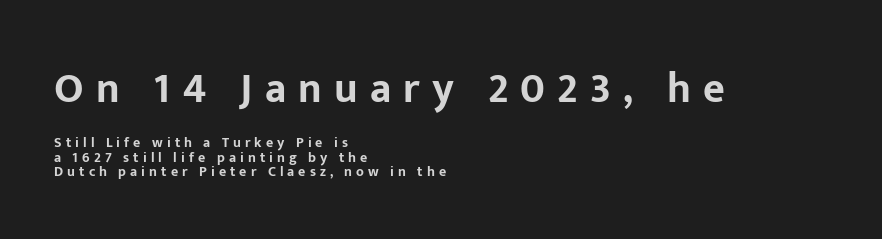
{"serif": "no", "italic": "no", "bold": "yes", "weight": "bold", "width": "normal", "stroke_contrast": "low", "x_height": "medium", "monospaced": "no", "underline": "no", "align": "left", "line_spacing": "tight", "line_spacing_ratio": 1.04, "letter_spacing": "wide", "letter_spacing_em": 0.29, "larger_block": "first", "size_ratio": 3.0, "glyph_px": 42}
